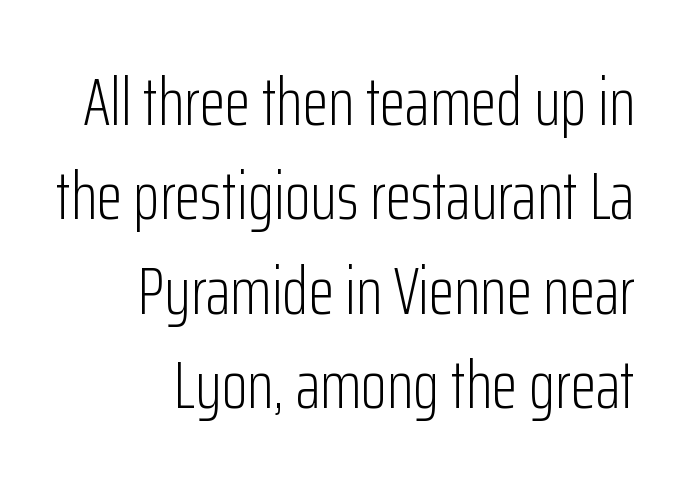
Q: Is the text bold? A: No.
Q: Is the text italic (slanted)? A: No, it is upright.
Q: Is the typeface a serif or a sans-serif typeface? A: Sans-serif.
Q: Is the text underlined? A: No.
Q: How is the paragraph aligned? A: Right-aligned.
Q: Is the spacing between letters normal or unusually wide? A: Normal.
Q: Is the spacing between lines tight, normal or loose? A: Normal.
Q: Width (condensed, normal, or wide)? A: Condensed.
Q: Stroke contrast? A: Low.
Q: x-height? A: Medium.
Q: Monospaced? A: No.
